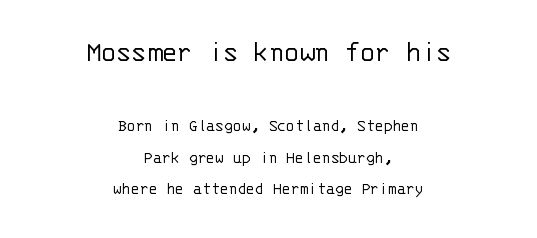
This is the regular roman posture of the typeface. The face used here is monospaced, like something from a code editor. This rendering employs a face without finishing strokes, i.e., a sans-serif. The letterforms sit at book weight or below. Casual observation: everything's sitting right in the middle.
